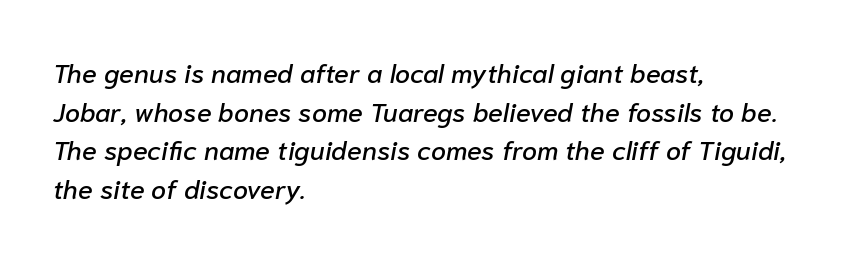
{"italic": "yes", "lean": "right", "slant_degrees": 10, "underline": "no", "align": "left", "line_spacing": "normal", "line_spacing_ratio": 1.43, "letter_spacing": "normal", "letter_spacing_em": 0.0, "glyph_px": 27}
